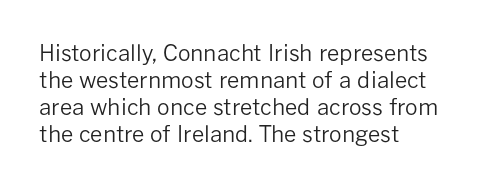
The image shows 22 px text type, upright; set left-aligned, line spacing 1.22x, normal letter spacing, not underlined.
